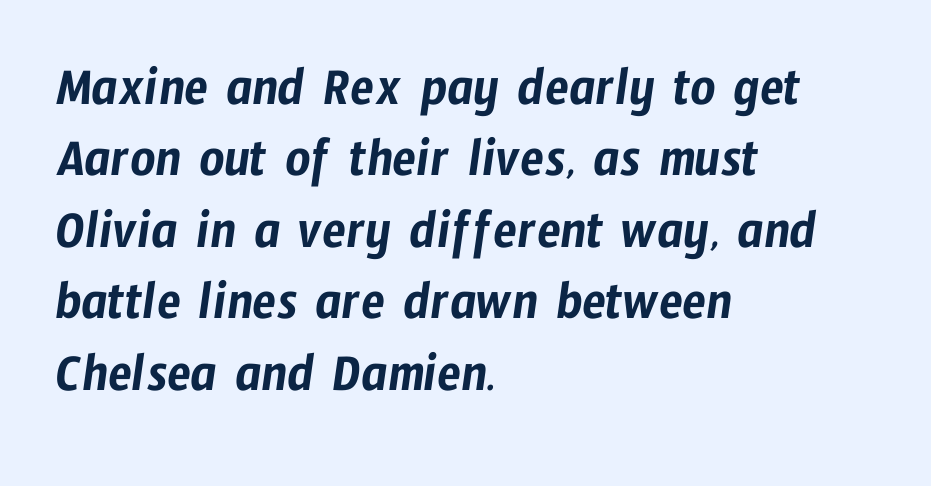
Q: Is the typeface a serif or a sans-serif typeface? A: Sans-serif.
Q: Is the text underlined? A: No.
Q: How is the paragraph aligned? A: Left-aligned.
Q: Is the spacing between letters normal or unusually wide? A: Normal.
Q: Is the spacing between lines tight, normal or loose? A: Normal.
Q: Width (condensed, normal, or wide)? A: Condensed.
Q: Stroke contrast? A: Low.
Q: x-height? A: Medium.
Q: Monospaced? A: No.
